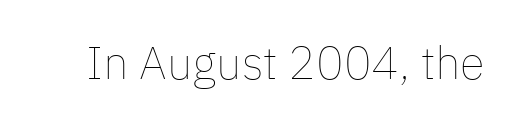
Q: Is the text bold? A: No.
Q: Is the text italic (slanted)? A: No, it is upright.
Q: Is the text underlined? A: No.
Q: Is the spacing between letters normal or unusually wide? A: Normal.
Q: Width (condensed, normal, or wide)? A: Normal.
Q: Stroke contrast? A: Low.
Q: x-height? A: Medium.
Q: Monospaced? A: No.
